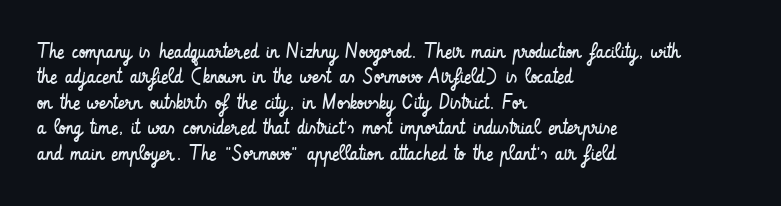
The image shows 21 px text type, upright; set left-aligned, line spacing 1.21x, normal letter spacing, not underlined.
